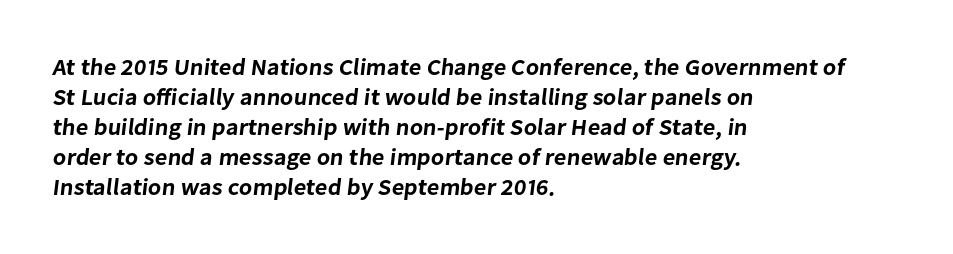
Q: Is the text underlined? A: No.
Q: How is the paragraph aligned? A: Left-aligned.
Q: Is the spacing between letters normal or unusually wide? A: Normal.
Q: Is the spacing between lines tight, normal or loose? A: Normal.
